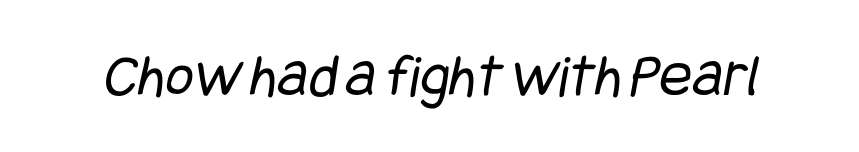
{"serif": "no", "bold": "no", "weight": "regular", "width": "condensed", "stroke_contrast": "low", "x_height": "large", "underline": "no", "letter_spacing": "normal", "letter_spacing_em": 0.0, "glyph_px": 61}
